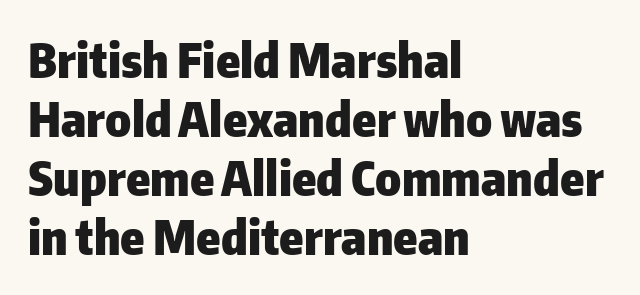
The setting favours the left margin, as ordinary paragraphs usually do. Characters follow at the spacing the type designer built in. Each letter's strokes conclude bluntly, with no projecting serifs. The letters are bold, with thick, heavy strokes. In terms of posture, this sample is upright.
